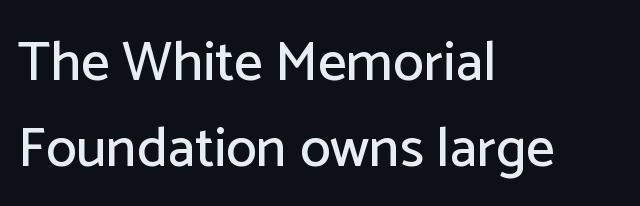
{"serif": "no", "italic": "no", "width": "normal", "stroke_contrast": "low", "x_height": "medium", "monospaced": "no", "underline": "no", "align": "left", "line_spacing": "normal", "line_spacing_ratio": 1.53, "letter_spacing": "normal", "letter_spacing_em": 0.0, "glyph_px": 56}
